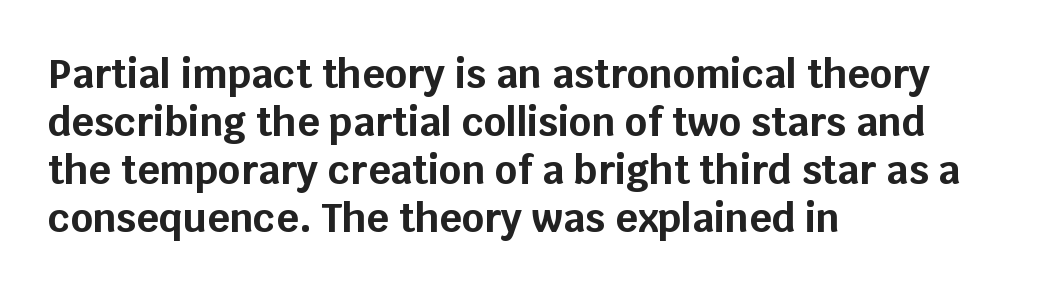
Q: Is the text bold? A: Yes.
Q: Is the text italic (slanted)? A: No, it is upright.
Q: Is the typeface a serif or a sans-serif typeface? A: Sans-serif.
Q: Is the text underlined? A: No.
Q: How is the paragraph aligned? A: Left-aligned.
Q: Is the spacing between letters normal or unusually wide? A: Normal.
Q: Width (condensed, normal, or wide)? A: Normal.
Q: Stroke contrast? A: Low.
Q: x-height? A: Large.
Q: Monospaced? A: No.
